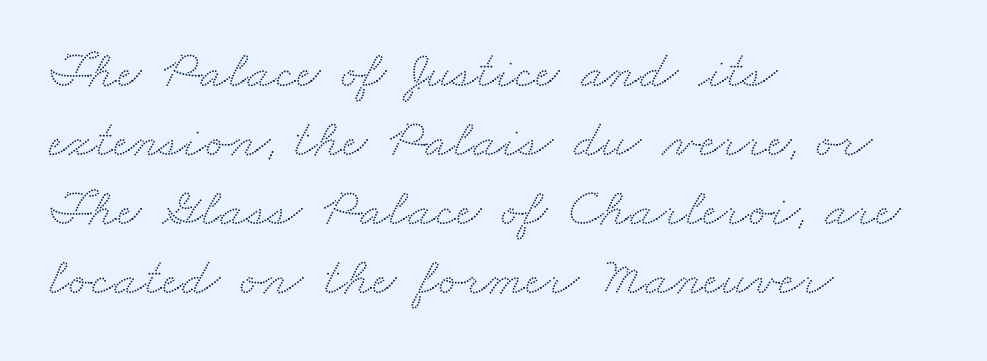
Q: Is the typeface a serif or a sans-serif typeface? A: Serif.
Q: Is the text underlined? A: No.
Q: How is the paragraph aligned? A: Left-aligned.
Q: Is the spacing between letters normal or unusually wide? A: Normal.
Q: Is the spacing between lines tight, normal or loose? A: Normal.
Q: Width (condensed, normal, or wide)? A: Wide.
Q: Stroke contrast? A: Medium.
Q: x-height? A: Small.
Q: Monospaced? A: No.
